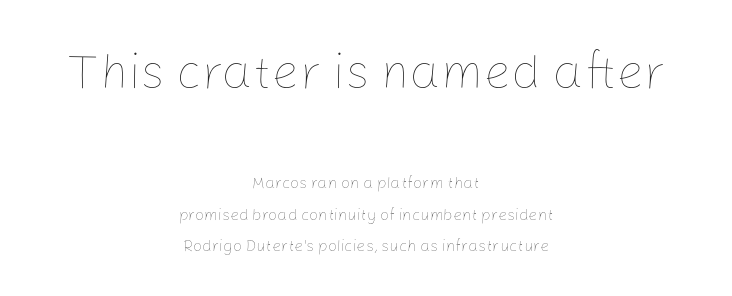
Q: Is the text bold? A: No.
Q: Is the text italic (slanted)? A: No, it is upright.
Q: Is the text underlined? A: No.
Q: How is the paragraph aligned? A: Centered.
Q: Is the spacing between letters normal or unusually wide? A: Normal.
Q: Is the spacing between lines tight, normal or loose? A: Loose.
Q: Which block of text is set in a larger size, the first (top) or the second (bottom)? A: The first (top) one.
Q: Width (condensed, normal, or wide)? A: Normal.
Q: Stroke contrast? A: Low.
Q: x-height? A: Medium.
Q: Monospaced? A: No.
